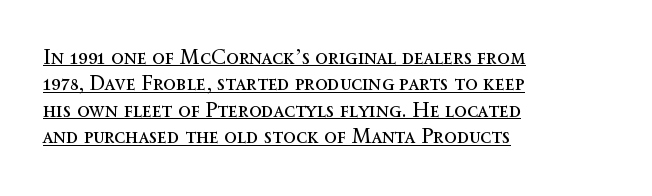
Q: Is the text bold? A: No.
Q: Is the text italic (slanted)? A: No, it is upright.
Q: Is the text underlined? A: Yes.
Q: How is the paragraph aligned? A: Left-aligned.
Q: Is the spacing between letters normal or unusually wide? A: Normal.
Q: Is the spacing between lines tight, normal or loose? A: Normal.
